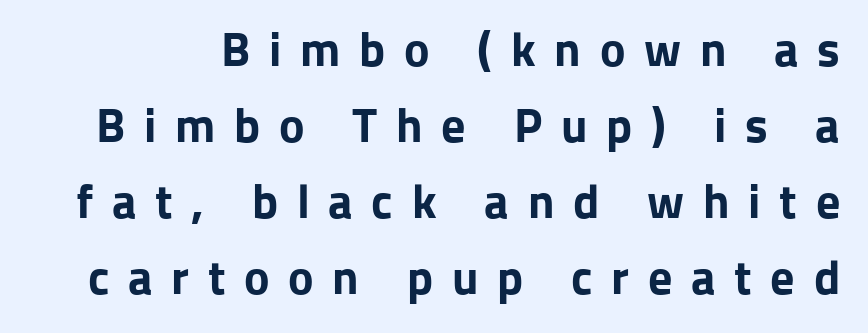
The image shows 48 px bold sans-serif type, upright; set normal line spacing (1.58x), unusually wide letter spacing (+0.39 em), not underlined; low stroke contrast and a medium x-height.
